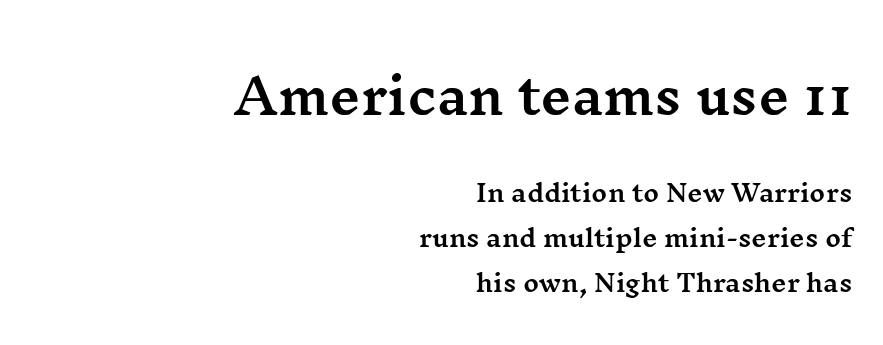
Is this a fixed-width face? No — the glyphs have proportional, varying widths. Letterform terminals end in serifs throughout the passage. These two chunks differ in scale, with the top chunk taking the larger measure. Teacher's note: observe the even right margin — that is flush-right alignment.
